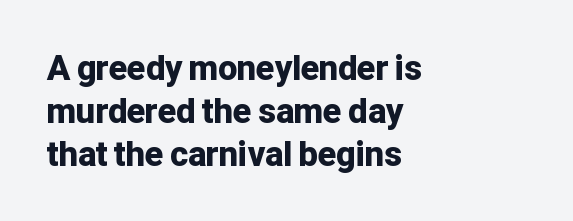
Q: Is the text bold? A: Yes.
Q: Is the text italic (slanted)? A: No, it is upright.
Q: Is the typeface a serif or a sans-serif typeface? A: Sans-serif.
Q: Is the text underlined? A: No.
Q: How is the paragraph aligned? A: Left-aligned.
Q: Is the spacing between letters normal or unusually wide? A: Normal.
Q: Is the spacing between lines tight, normal or loose? A: Normal.
Q: Width (condensed, normal, or wide)? A: Normal.
Q: Stroke contrast? A: Low.
Q: x-height? A: Medium.
Q: Monospaced? A: No.
